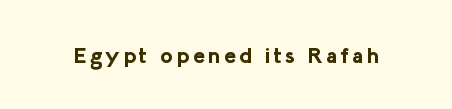
The image shows 22 px bold type, upright; set not underlined.
